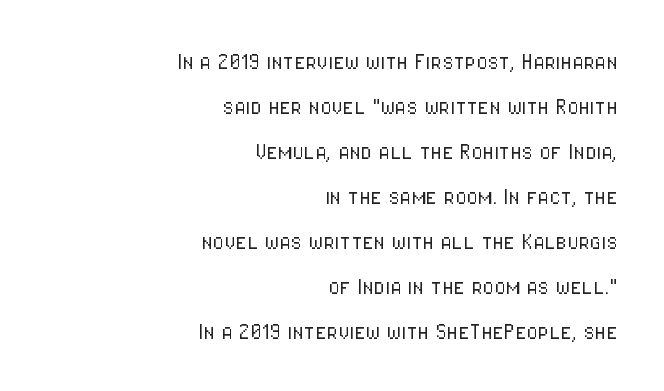
{"italic": "no", "bold": "no", "underline": "no", "align": "right", "line_spacing_ratio": 1.73, "letter_spacing": "normal", "letter_spacing_em": 0.0, "glyph_px": 26}
